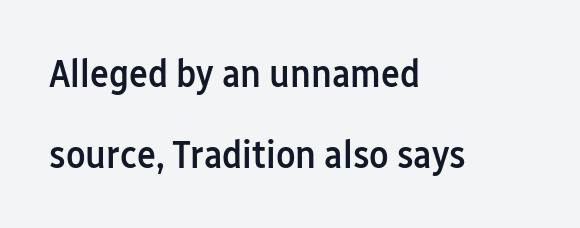
{"serif": "no", "italic": "no", "bold": "semi", "weight": "semibold", "width": "condensed", "stroke_contrast": "low", "x_height": "medium", "monospaced": "no", "underline": "no", "align": "left", "line_spacing": "loose", "line_spacing_ratio": 2.02, "letter_spacing": "normal", "letter_spacing_em": 0.0, "glyph_px": 40}
